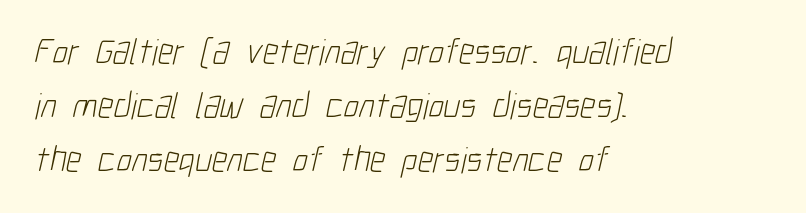
{"serif": "no", "bold": "no", "weight": "light", "width": "condensed", "stroke_contrast": "low", "x_height": "medium", "monospaced": "no", "underline": "no", "align": "left", "line_spacing": "normal", "line_spacing_ratio": 1.46, "letter_spacing": "normal", "letter_spacing_em": 0.0, "glyph_px": 37}
